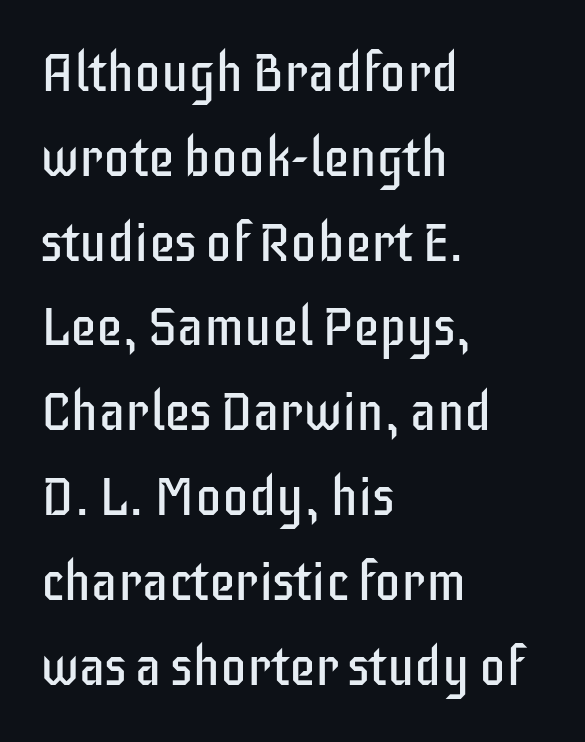
The type sits square on the baseline with zero lean. Descenders hang freely into open space. Layout note: lines flush left. Typographically, this falls in the sans-serif category.
